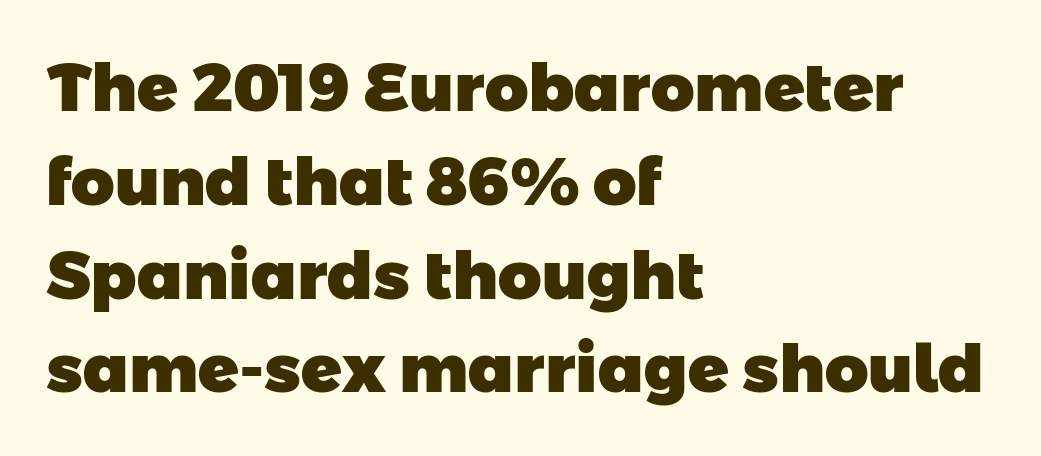
Q: Is the text bold? A: Yes.
Q: Is the typeface a serif or a sans-serif typeface? A: Sans-serif.
Q: Is the text underlined? A: No.
Q: How is the paragraph aligned? A: Left-aligned.
Q: Is the spacing between letters normal or unusually wide? A: Normal.
Q: Is the spacing between lines tight, normal or loose? A: Normal.
Q: Width (condensed, normal, or wide)? A: Normal.
Q: Stroke contrast? A: Low.
Q: x-height? A: Medium.
Q: Monospaced? A: No.
